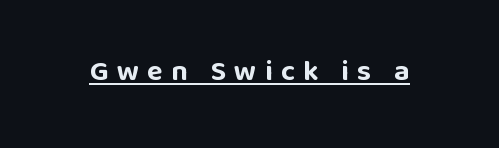
Students, note that the glyphs here are deliberately spaced far apart. The sample has been set heavy, in full bold. A typesetter would mark this as roman, not italic. The text was rendered using a sans face with plain stroke endings.
